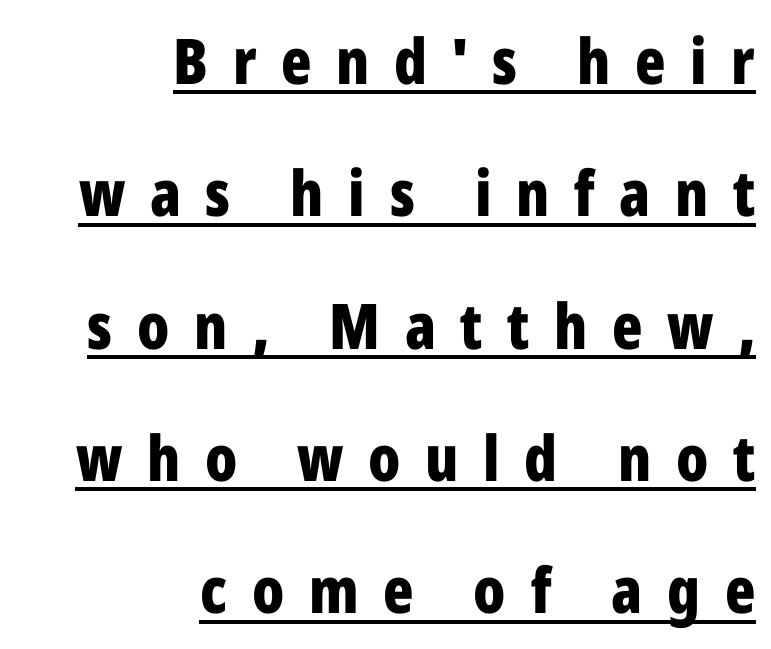
Q: Is the text bold? A: Yes.
Q: Is the text italic (slanted)? A: No, it is upright.
Q: Is the typeface a serif or a sans-serif typeface? A: Sans-serif.
Q: Is the text underlined? A: Yes.
Q: How is the paragraph aligned? A: Right-aligned.
Q: Is the spacing between letters normal or unusually wide? A: Unusually wide.
Q: Is the spacing between lines tight, normal or loose? A: Loose.
Q: Width (condensed, normal, or wide)? A: Condensed.
Q: Stroke contrast? A: Low.
Q: x-height? A: Medium.
Q: Monospaced? A: No.
